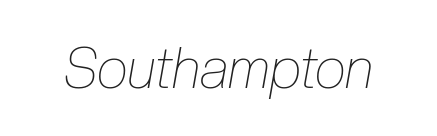
{"italic": "yes", "lean": "right", "slant_degrees": 10, "bold": "no", "weight": "thin", "width": "condensed", "stroke_contrast": "low", "x_height": "medium", "monospaced": "no", "underline": "no", "letter_spacing": "normal", "letter_spacing_em": 0.0, "glyph_px": 56}
